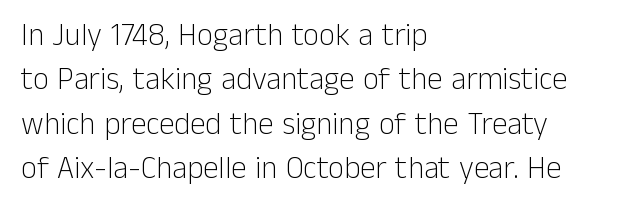
Q: Is the text bold? A: No.
Q: Is the text italic (slanted)? A: No, it is upright.
Q: Is the typeface a serif or a sans-serif typeface? A: Sans-serif.
Q: Is the text underlined? A: No.
Q: How is the paragraph aligned? A: Left-aligned.
Q: Is the spacing between letters normal or unusually wide? A: Normal.
Q: Is the spacing between lines tight, normal or loose? A: Normal.
Q: Width (condensed, normal, or wide)? A: Normal.
Q: Stroke contrast? A: Low.
Q: x-height? A: Medium.
Q: Monospaced? A: No.
